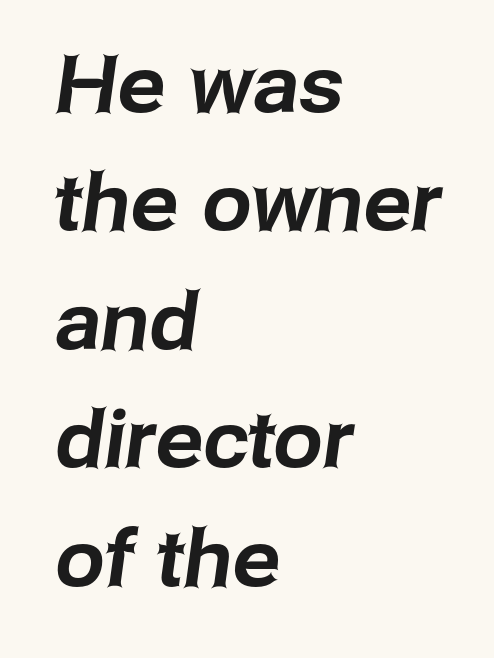
The image shows 79 px sans-serif type; set left-aligned, normal line spacing (1.5x), normal letter spacing, not underlined; low stroke contrast and a medium x-height.
